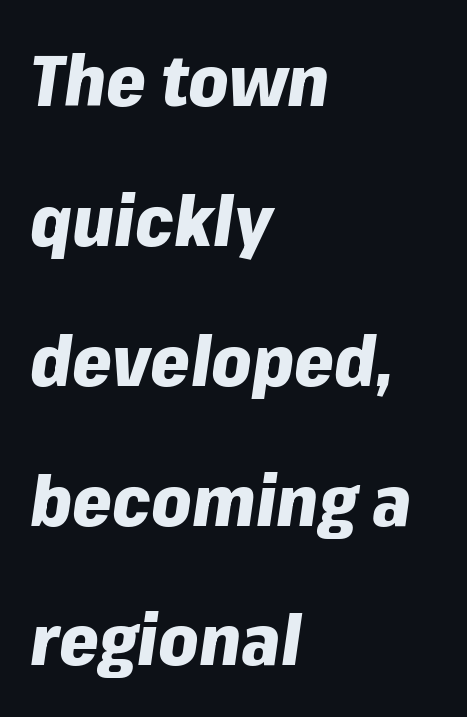
The image shows 71 px heavy type, italic (leaning right); set left-aligned, loose line spacing (1.97x), normal letter spacing, not underlined; low stroke contrast and a medium x-height.
